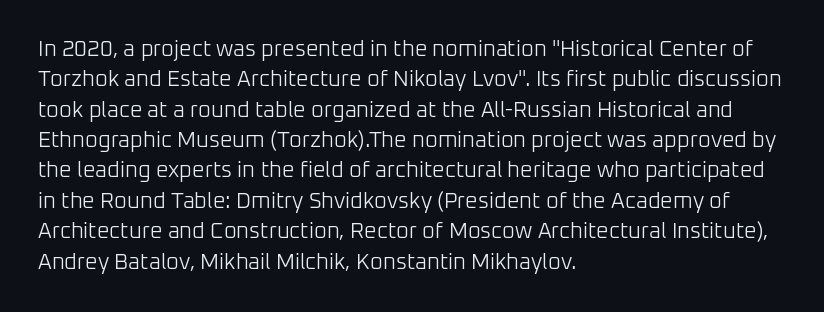
{"italic": "no", "bold": "no", "underline": "no", "align": "left", "line_spacing": "normal", "line_spacing_ratio": 1.38, "letter_spacing": "normal", "letter_spacing_em": 0.0, "glyph_px": 22}
